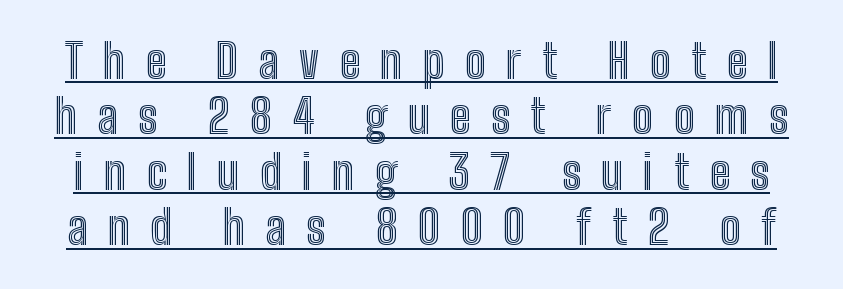
The gaps between neighbouring characters are conspicuously large. This is underlined copy, the kind a proofreader might mark for attention. Every stem runs plumb, perpendicular to the baseline. Note the varied advance widths — an 'i' is clearly narrower than an 'm'.
